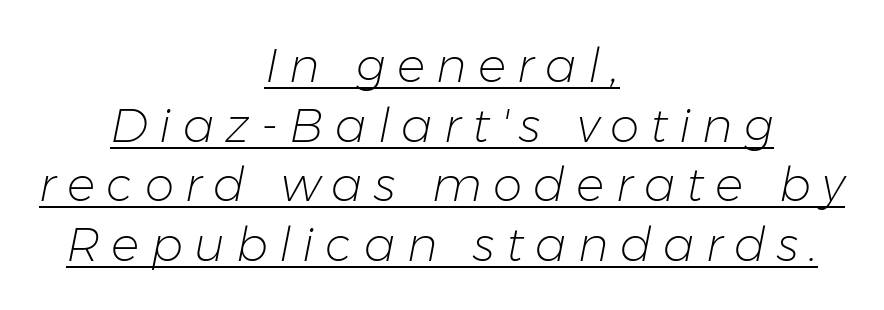
{"italic": "yes", "lean": "right", "slant_degrees": 11, "bold": "no", "weight": "light", "width": "normal", "stroke_contrast": "low", "x_height": "medium", "monospaced": "no", "underline": "yes", "align": "center", "line_spacing": "normal", "line_spacing_ratio": 1.27, "letter_spacing": "wide", "letter_spacing_em": 0.24, "glyph_px": 47}
